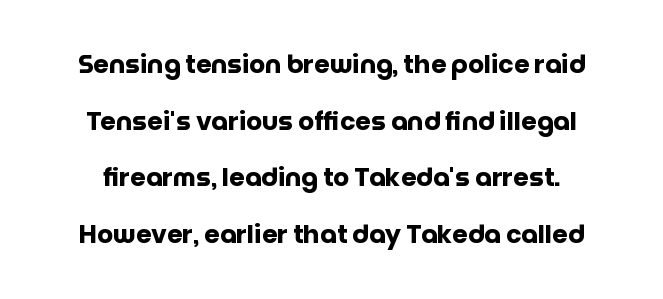
The line texture is even and compact thanks to regular tracking. This is the regular roman posture of the typeface. What weight is shown? A full bold with thick strokes. Bare-footed words on every line.
